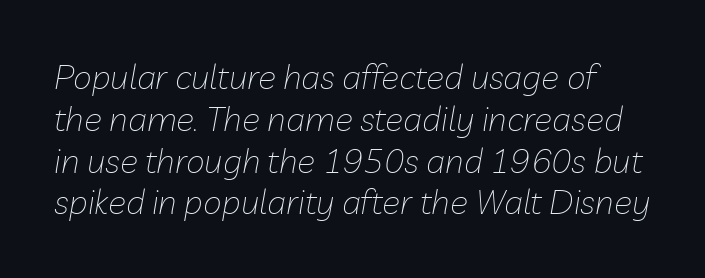
Q: Is the text bold? A: No.
Q: Is the text italic (slanted)? A: Yes, it leans right by about 10 degrees.
Q: Is the text underlined? A: No.
Q: Is the spacing between letters normal or unusually wide? A: Normal.
Q: Width (condensed, normal, or wide)? A: Normal.
Q: Stroke contrast? A: Low.
Q: x-height? A: Medium.
Q: Monospaced? A: No.
